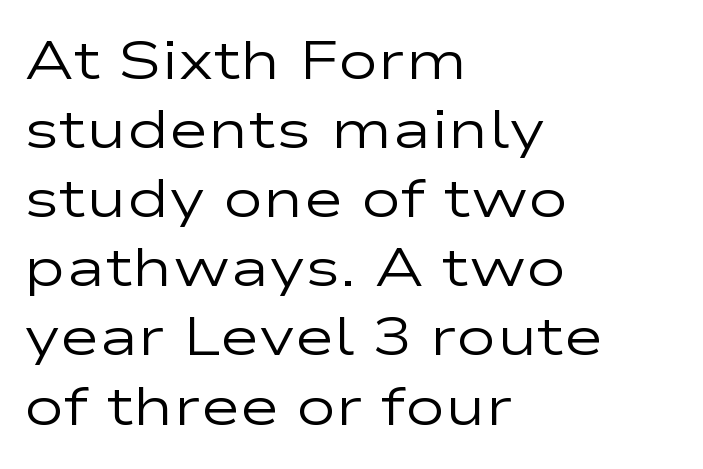
Q: Is the text bold? A: No.
Q: Is the text italic (slanted)? A: No, it is upright.
Q: Is the typeface a serif or a sans-serif typeface? A: Sans-serif.
Q: Is the text underlined? A: No.
Q: How is the paragraph aligned? A: Left-aligned.
Q: Is the spacing between letters normal or unusually wide? A: Normal.
Q: Is the spacing between lines tight, normal or loose? A: Normal.
Q: Width (condensed, normal, or wide)? A: Wide.
Q: Stroke contrast? A: Low.
Q: x-height? A: Medium.
Q: Monospaced? A: No.
